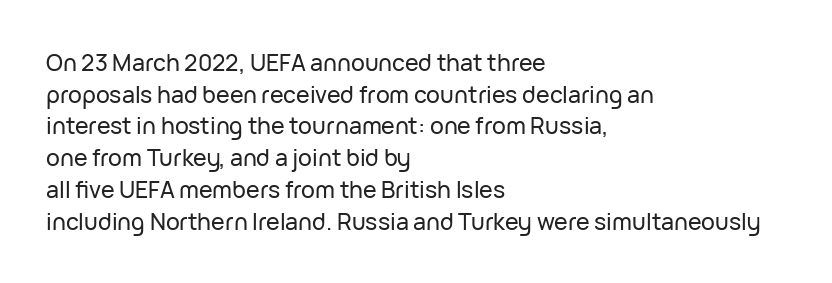
{"italic": "no", "underline": "no", "align": "left", "line_spacing": "normal", "line_spacing_ratio": 1.38, "letter_spacing": "normal", "letter_spacing_em": 0.0, "glyph_px": 23}
